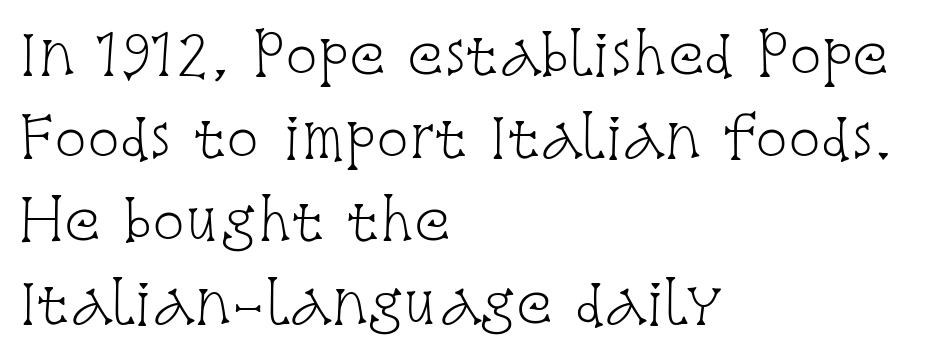
{"serif": "yes", "italic": "no", "bold": "no", "weight": "light", "width": "condensed", "stroke_contrast": "low", "x_height": "large", "monospaced": "no", "underline": "no", "align": "left", "line_spacing": "normal", "line_spacing_ratio": 1.54, "letter_spacing": "normal", "letter_spacing_em": 0.0, "glyph_px": 54}
